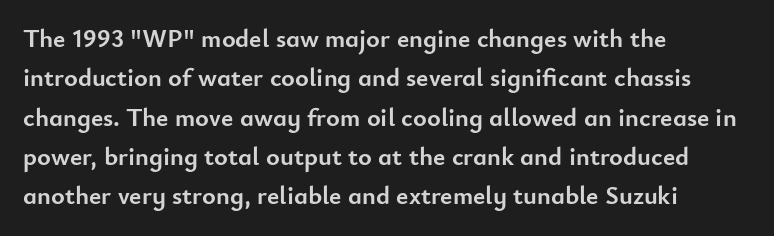
Typeset ragged right — the left edge is the straight one. The passage shown is not underscored anywhere. The lettering stays uniformly vertical, giving the passage a roman look. Short note: letters normally spaced.
